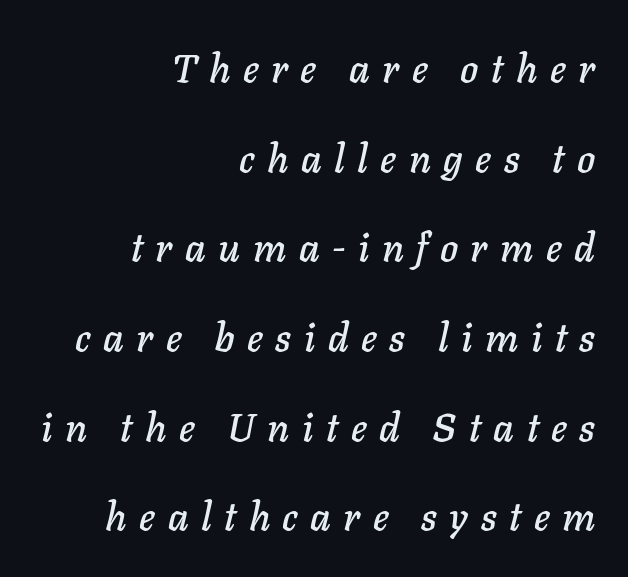
{"italic": "yes", "lean": "right", "slant_degrees": 11, "width": "normal", "stroke_contrast": "low", "x_height": "medium", "monospaced": "no", "underline": "no", "align": "right", "line_spacing": "loose", "line_spacing_ratio": 2.3, "letter_spacing": "wide", "letter_spacing_em": 0.32, "glyph_px": 39}
